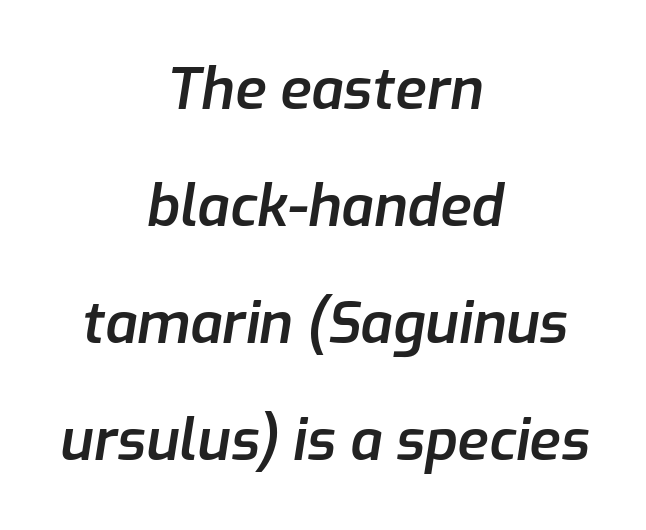
The image shows 57 px semibold type, italic (leaning right); set centered, loose line spacing (2.05x), normal letter spacing, not underlined; low stroke contrast and a medium x-height.
